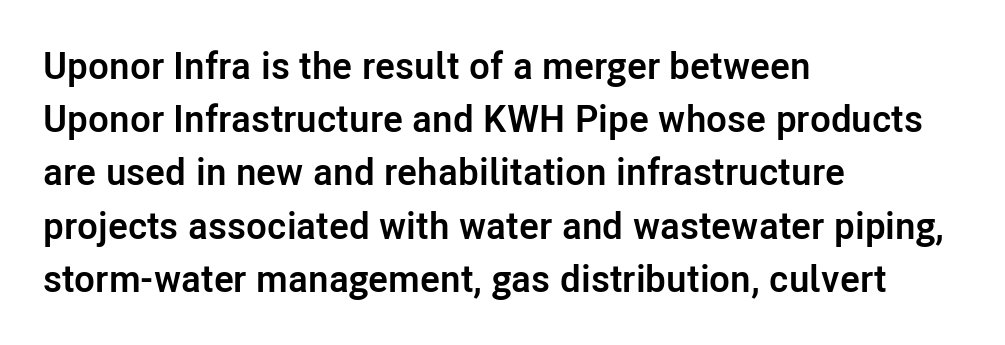
Set as a true bold cut, around the 700 mark. This sample uses plain, unmodified letter spacing. The area under the type is left untouched. Interline gaps are of average width in this sample.
